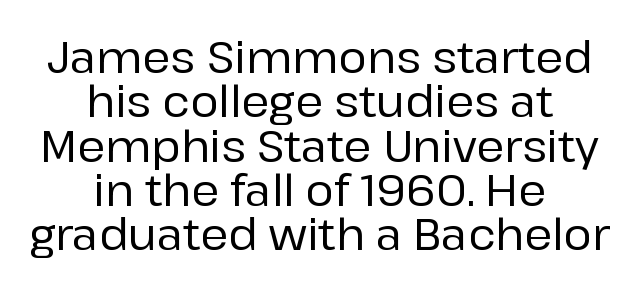
Is the letter spacing exaggerated? No — it looks like the ordinary default. Very little white space separates one row of letters from the next. The letters carry no serifs — their stems end cleanly without finishing strokes. Plain, unruled lines of type. The rendering uses natural spacing where letterforms have individual widths. When letters stand straight like this, we call the style roman or upright.
